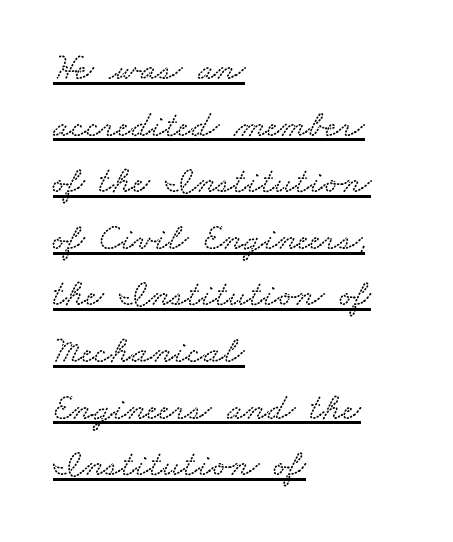
The image shows 38 px wide type; set left-aligned, normal line spacing (1.49x), normal letter spacing, underlined; low stroke contrast and a small x-height.
